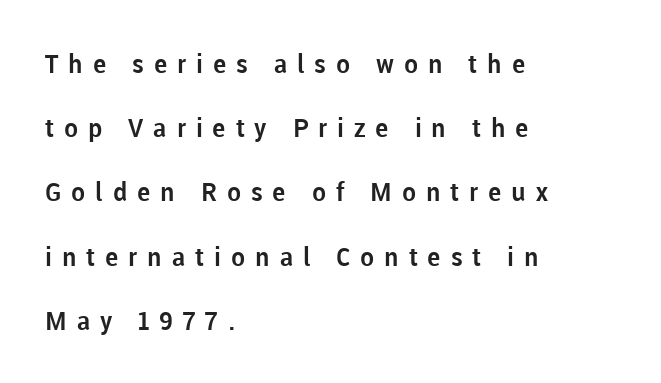
The line-height multiplier appears high, well above default. How are the letters spaced? Widely, with obvious added tracking. A clean baseline with only descenders dipping below it. Line beginnings align vertically; line endings do not. If you drew a line through each stem, it would be perfectly vertical.
